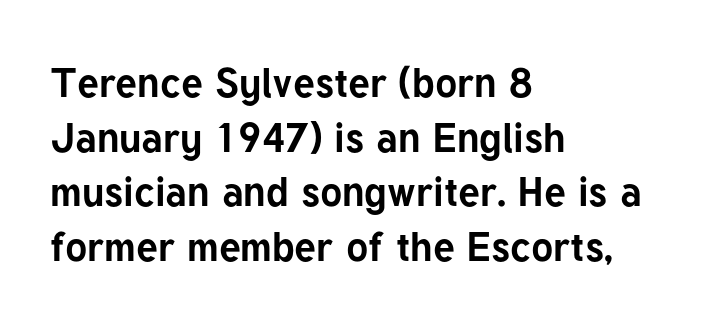
The image shows 41 px bold sans-serif type, upright; set left-aligned, normal line spacing (1.33x), normal letter spacing, not underlined; low stroke contrast and a medium x-height.
